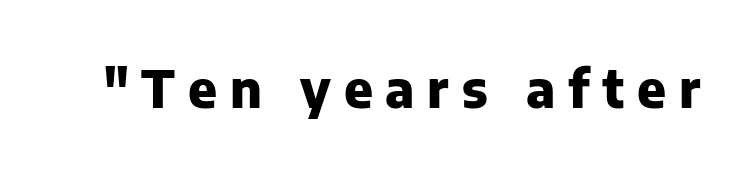
The image shows 51 px heavy sans-serif type, upright; set unusually wide letter spacing (+0.25 em), not underlined; low stroke contrast and a medium x-height.
